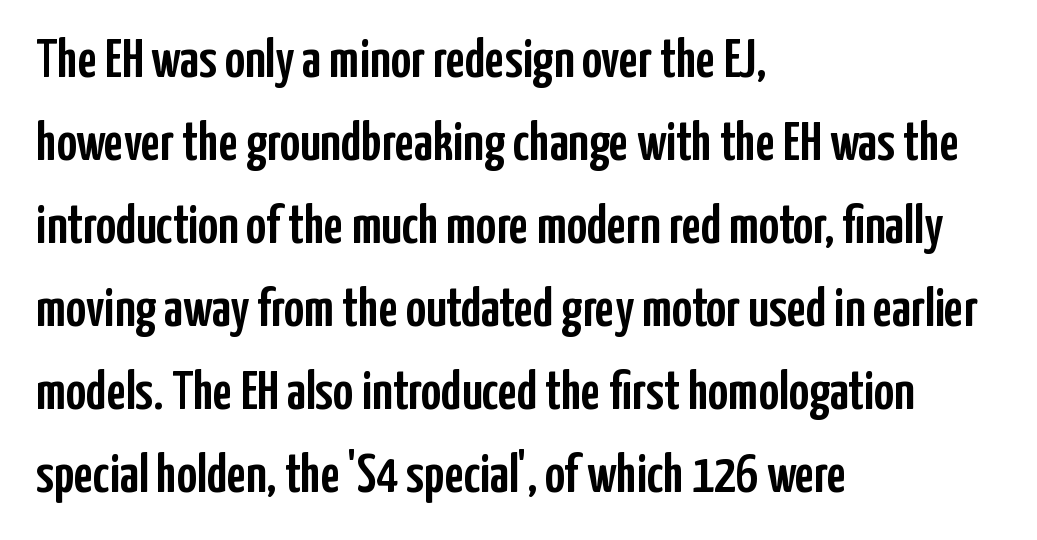
A classic flush-left, rag-right setting is used for this passage. In terms of leading, this rendering sits right in the middle. Posture: upright roman. Letters rest on an invisible, unmarked baseline.
